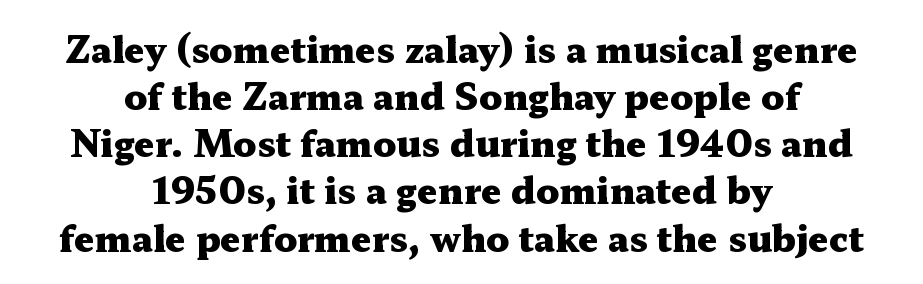
{"serif": "yes", "italic": "no", "bold": "yes", "weight": "heavy", "width": "wide", "stroke_contrast": "medium", "x_height": "medium", "monospaced": "no", "underline": "no", "align": "center", "line_spacing": "normal", "line_spacing_ratio": 1.31, "letter_spacing": "normal", "letter_spacing_em": 0.0, "glyph_px": 36}
